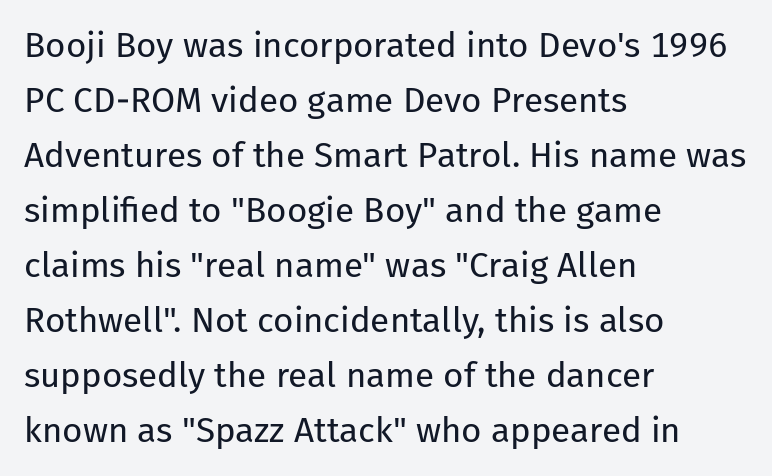
{"serif": "no", "italic": "no", "bold": "no", "weight": "regular", "width": "normal", "stroke_contrast": "low", "x_height": "medium", "monospaced": "no", "underline": "no", "align": "left", "line_spacing": "normal", "line_spacing_ratio": 1.57, "letter_spacing": "normal", "letter_spacing_em": 0.0, "glyph_px": 35}
